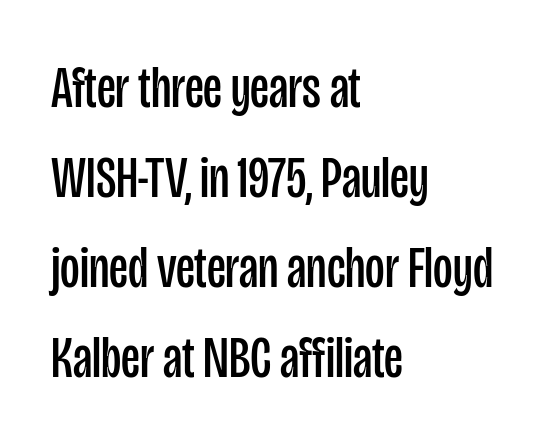
Each stroke keeps to a modest, everyday thickness or less. Serif or sans? Sans — the stroke terminals are bare. Characters remain perfectly vertical along every line. The tracking reads as untouched default to a designer's eye. The glyphs are unaccompanied by any horizontal stroke below them. Character widths vary here, with narrow letters taking less room than wide ones.
